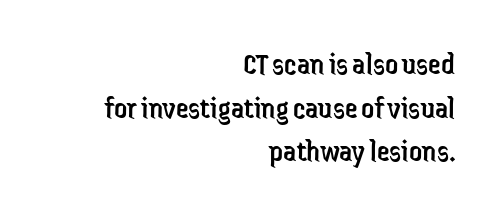
The image shows 32 px regular-weight, condensed sans-serif type, upright; set right-aligned, normal line spacing (1.36x), normal letter spacing, not underlined; low stroke contrast and a medium x-height.
